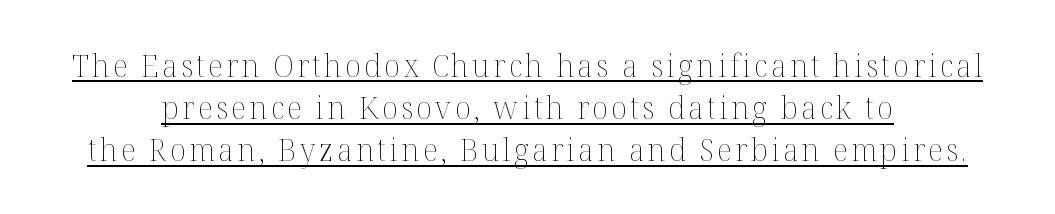
Line spacing here is normal. Short and long lines alike share a common midpoint. Heft: none added — not bold. Quick note: underline on. Do the characters align in a grid? No, the font is proportional.
